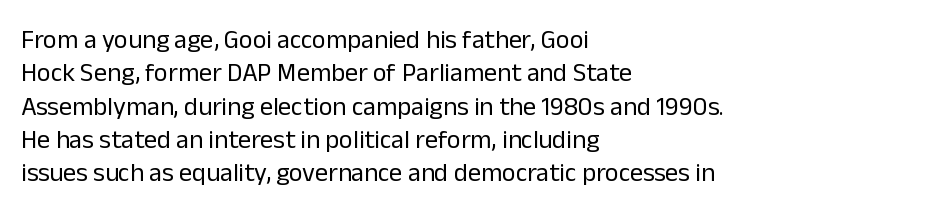
The image shows 26 px text type, upright; set left-aligned, normal line spacing (1.28x), normal letter spacing, not underlined.
